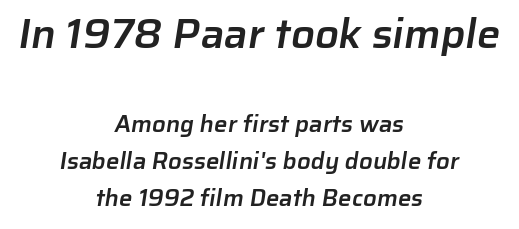
Only glyphs here, with clear space below each row. Notice the strokes are somewhat thickened but not fully heavy: this is a semibold. Looks like regular typesetting: each glyph gets only the width it needs. Whoever set this chose a conventional vertical rhythm. Does the copy run flush right? No — it is centered line by line.
